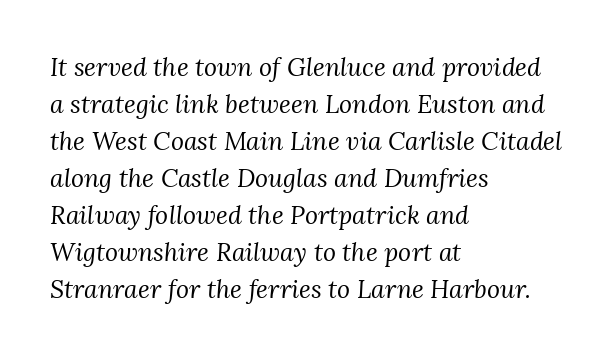
Q: Is the text bold? A: No.
Q: Is the text italic (slanted)? A: Yes, it leans right by about 3 degrees.
Q: Is the text underlined? A: No.
Q: How is the paragraph aligned? A: Left-aligned.
Q: Is the spacing between letters normal or unusually wide? A: Normal.
Q: Is the spacing between lines tight, normal or loose? A: Normal.
